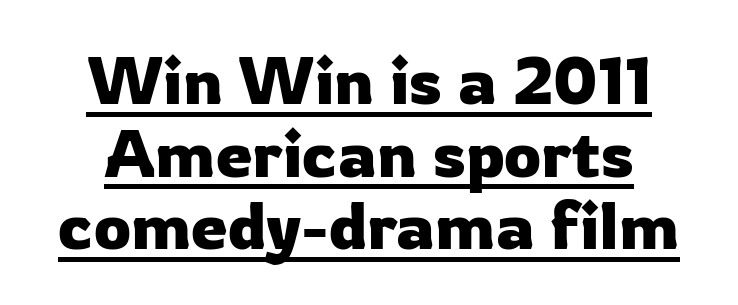
The image shows 66 px sans-serif type, upright; set tight line spacing (1.1x), normal letter spacing, underlined; low stroke contrast and a medium x-height.
